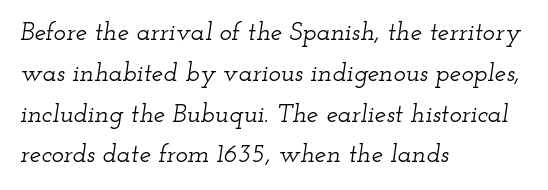
{"italic": "yes", "lean": "right", "slant_degrees": 12, "underline": "no", "align": "left", "line_spacing": "normal", "line_spacing_ratio": 1.57, "letter_spacing": "normal", "letter_spacing_em": 0.0, "glyph_px": 26}
